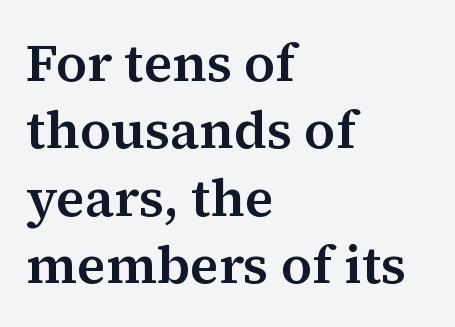
{"serif": "yes", "italic": "no", "width": "normal", "stroke_contrast": "medium", "x_height": "medium", "monospaced": "no", "underline": "no", "align": "left", "line_spacing": "normal", "line_spacing_ratio": 1.27, "letter_spacing": "normal", "letter_spacing_em": 0.0, "glyph_px": 53}
